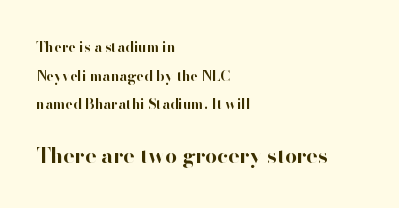
The strokes are fattened all the way to bold. The lines are quadded left. The letters stand upright; this is a roman face. Two sizes are in play, and the larger belongs to the second block. The foot of each line stays bare and open.
